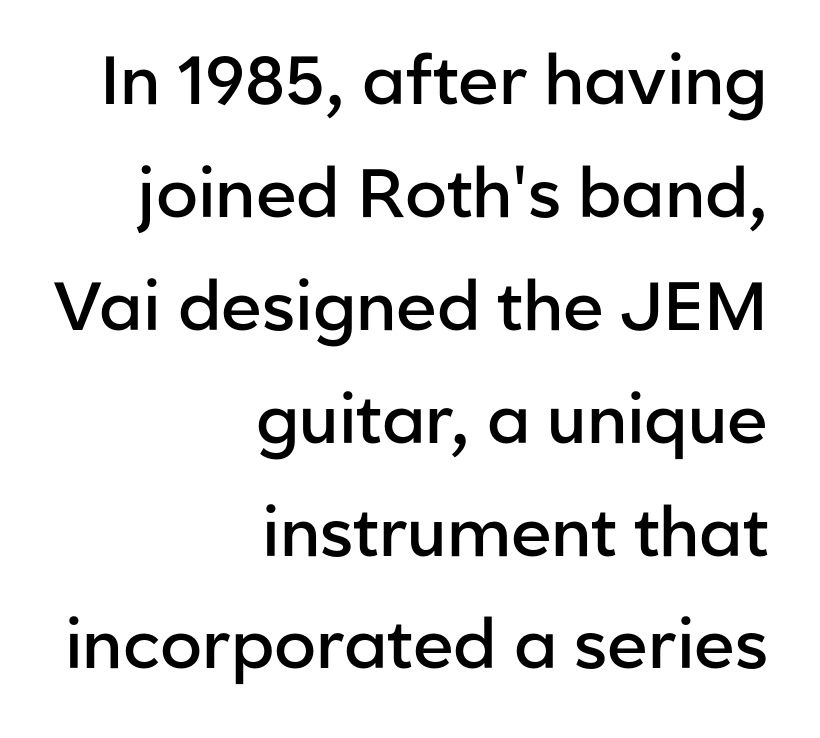
The image shows 68 px semibold sans-serif type, upright; set right-aligned, normal line spacing (1.66x), normal letter spacing, not underlined; low stroke contrast and a medium x-height.
